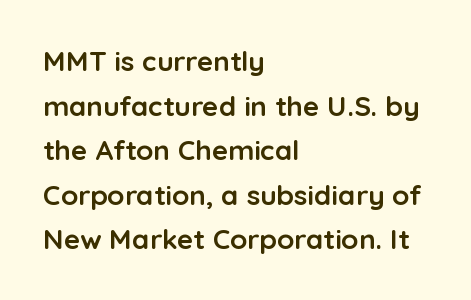
{"serif": "no", "italic": "no", "bold": "yes", "weight": "semibold", "width": "normal", "stroke_contrast": "low", "x_height": "medium", "monospaced": "no", "underline": "no", "align": "left", "line_spacing": "normal", "line_spacing_ratio": 1.59, "letter_spacing": "normal", "letter_spacing_em": 0.0, "glyph_px": 28}
